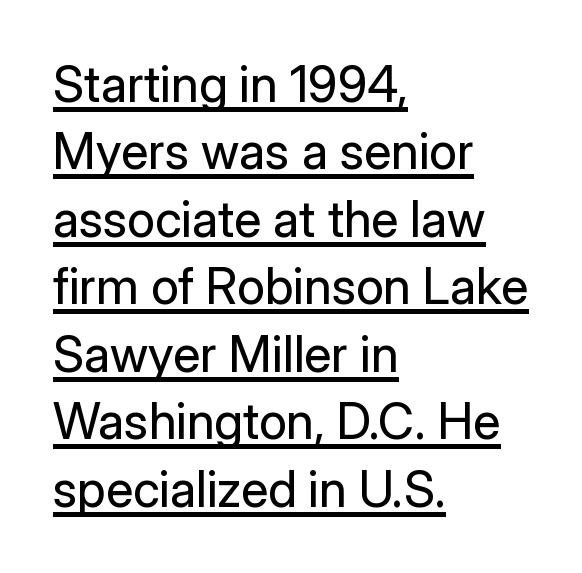
The image shows 50 px regular-weight sans-serif type, upright; set left-aligned, normal line spacing (1.35x), normal letter spacing, underlined; low stroke contrast and a medium x-height.
